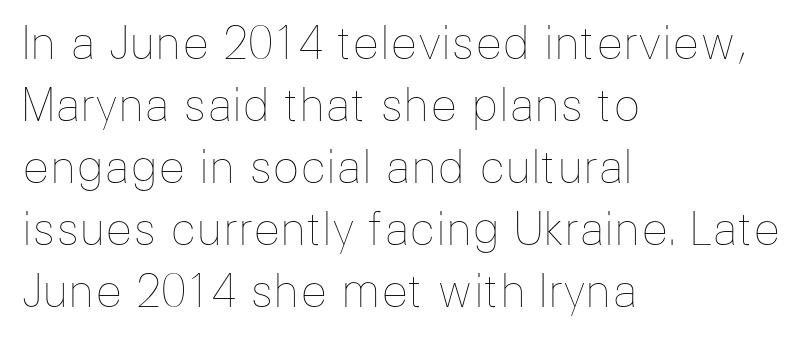
{"italic": "no", "bold": "no", "weight": "thin", "width": "normal", "stroke_contrast": "low", "x_height": "medium", "monospaced": "no", "underline": "no", "align": "left", "line_spacing": "normal", "line_spacing_ratio": 1.38, "letter_spacing": "normal", "letter_spacing_em": 0.0, "glyph_px": 45}
